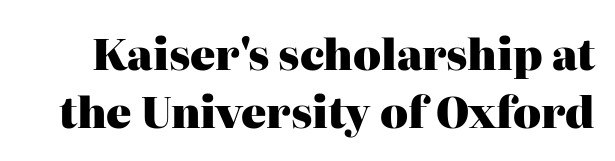
The gap between lines stays unmarked. Thick stems and heavy bowls — unmistakably bold. Is there much room between lines? A standard amount, neither cramped nor airy. No italicization has been applied; the sample stays upright. Stroke terminals: seriffed. Looks like regular typesetting: each glyph gets only the width it needs.
